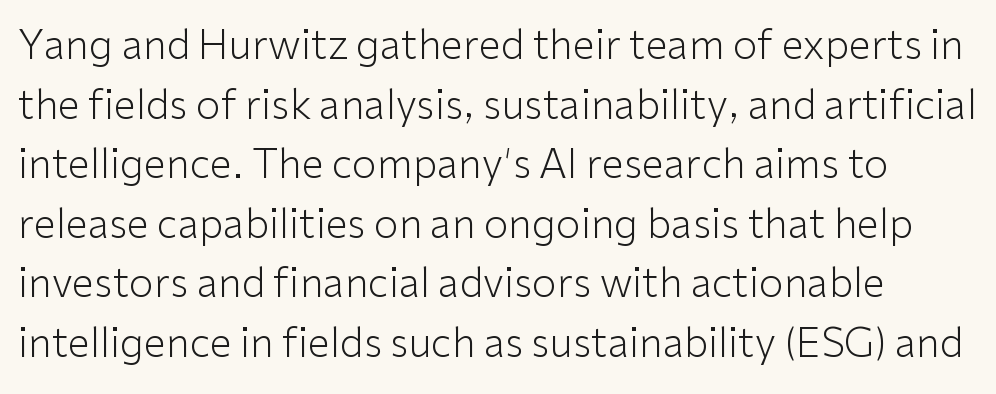
The image shows 40 px light sans-serif type, upright; set normal line spacing (1.49x), normal letter spacing, not underlined; low stroke contrast and a medium x-height.
